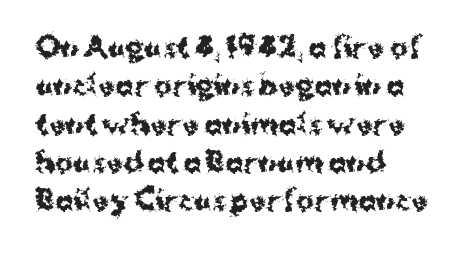
Glyph-to-glyph distance matches everyday printed text. Notice how thick the strokes are: this is what a full bold looks like. A normal amount of white space separates one row of letters from the next. Only glyphs here, with clear space below each row. Vertical strokes here are truly vertical.
